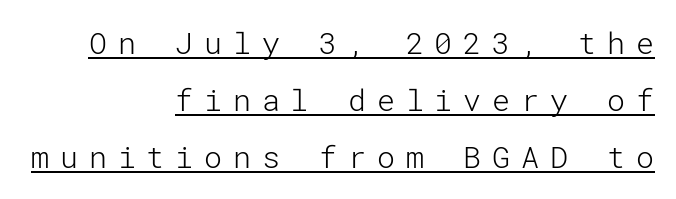
In CSS terms this would be text-align: right. The line texture is sparse and dotted thanks to wide tracking. Underline: present. Leading: increased. Serifs: no, the terminals of the letterforms are clean. This is roman type, the default non-slanted kind.
